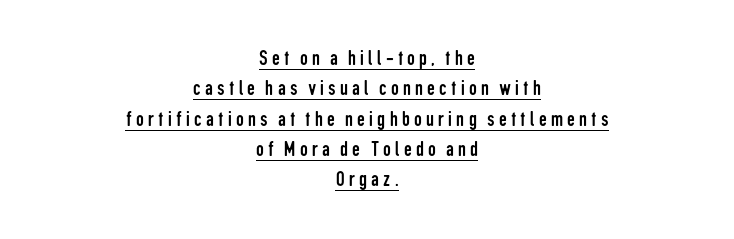
The image shows 22 px text type, upright; set centered, normal line spacing (1.38x), underlined.
